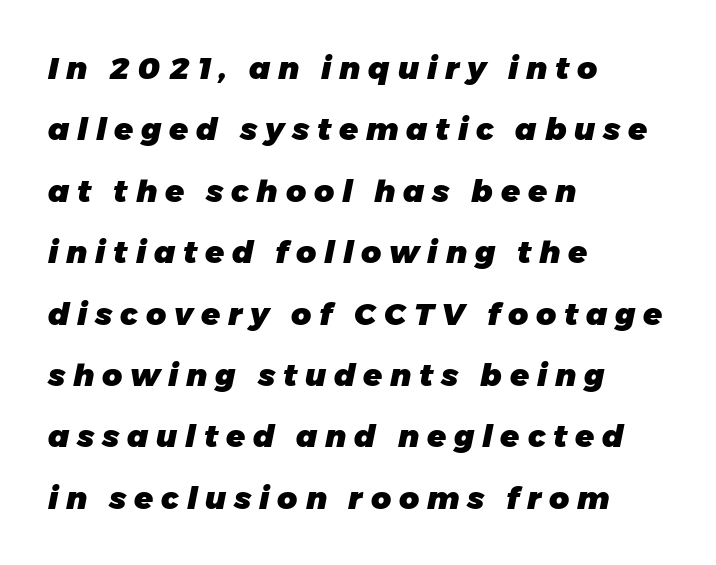
{"italic": "yes", "lean": "right", "slant_degrees": 11, "bold": "yes", "weight": "heavy", "width": "normal", "stroke_contrast": "low", "x_height": "medium", "monospaced": "no", "underline": "no", "align": "left", "line_spacing": "loose", "line_spacing_ratio": 1.98, "letter_spacing": "wide", "letter_spacing_em": 0.25, "glyph_px": 31}
